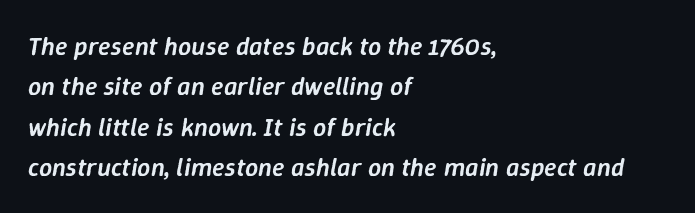
The image shows 26 px text type, italic (leaning right); set left-aligned, normal line spacing (1.55x), normal letter spacing, not underlined.
